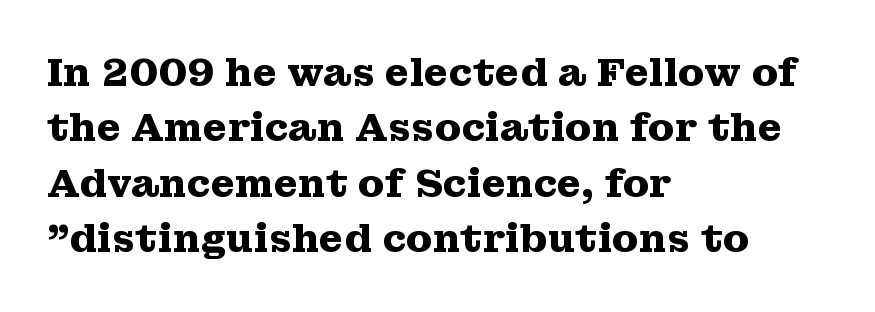
{"serif": "yes", "italic": "no", "bold": "yes", "weight": "heavy", "width": "wide", "stroke_contrast": "medium", "x_height": "medium", "monospaced": "no", "underline": "no", "align": "left", "line_spacing": "normal", "line_spacing_ratio": 1.42, "letter_spacing": "normal", "letter_spacing_em": 0.0, "glyph_px": 39}
